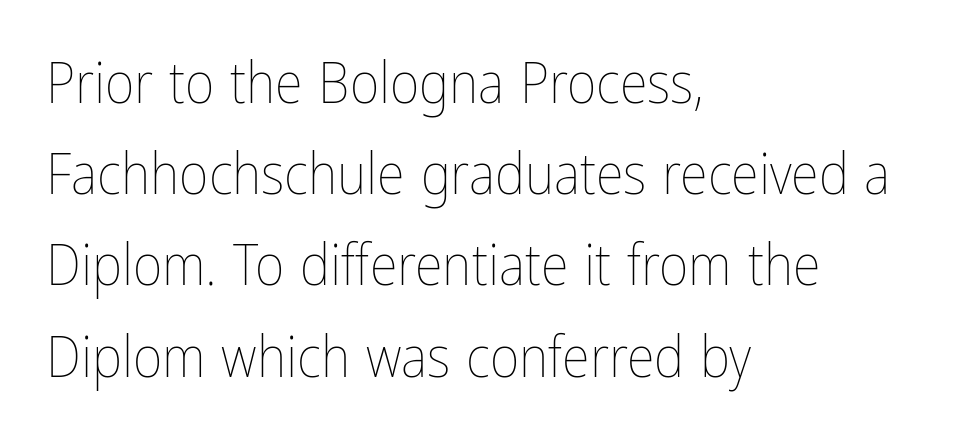
{"italic": "no", "bold": "no", "weight": "thin", "width": "condensed", "stroke_contrast": "low", "x_height": "medium", "monospaced": "no", "underline": "no", "align": "left", "line_spacing": "normal", "line_spacing_ratio": 1.6, "letter_spacing": "normal", "letter_spacing_em": 0.0, "glyph_px": 57}
